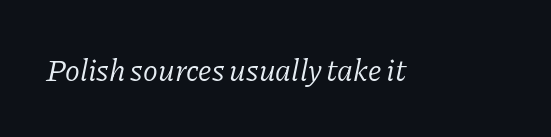
Q: Is the text bold? A: No.
Q: Is the text italic (slanted)? A: Yes, it leans right by about 11 degrees.
Q: Is the typeface a serif or a sans-serif typeface? A: Serif.
Q: Is the text underlined? A: No.
Q: Is the spacing between letters normal or unusually wide? A: Normal.
Q: Width (condensed, normal, or wide)? A: Normal.
Q: Stroke contrast? A: Low.
Q: x-height? A: Medium.
Q: Monospaced? A: No.
